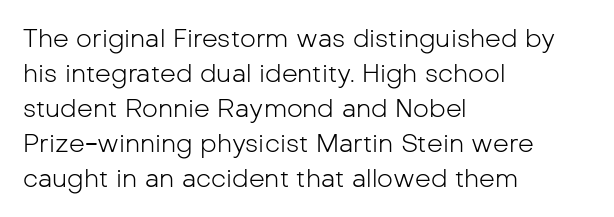
The image shows 25 px text type, upright; set left-aligned, normal line spacing (1.4x), normal letter spacing, not underlined.
